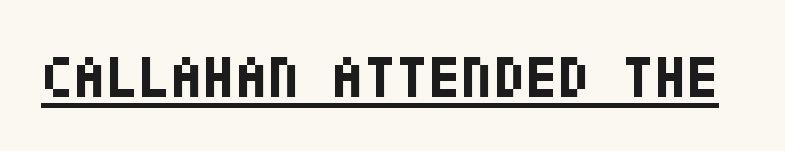
Q: Is the text bold? A: Yes.
Q: Is the text italic (slanted)? A: No, it is upright.
Q: Is the typeface a serif or a sans-serif typeface? A: Sans-serif.
Q: Is the text underlined? A: Yes.
Q: Is the spacing between letters normal or unusually wide? A: Normal.
Q: Width (condensed, normal, or wide)? A: Condensed.
Q: Stroke contrast? A: Low.
Q: x-height? A: Large.
